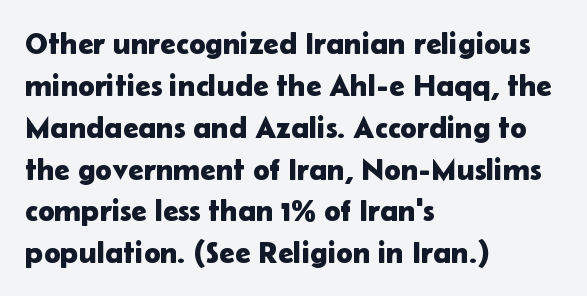
{"serif": "no", "italic": "no", "width": "normal", "stroke_contrast": "low", "x_height": "medium", "monospaced": "no", "underline": "no", "align": "left", "line_spacing": "normal", "line_spacing_ratio": 1.35, "letter_spacing": "normal", "letter_spacing_em": 0.0, "glyph_px": 31}
